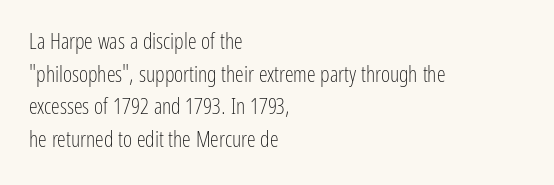
Rows of type keep a routine distance in the vertical direction. The space beneath each line is pristine and unruled. Which margin do the lines hug? The left one — the right edge is uneven. The letterforms sit shoulder to shoulder at normal distance.
